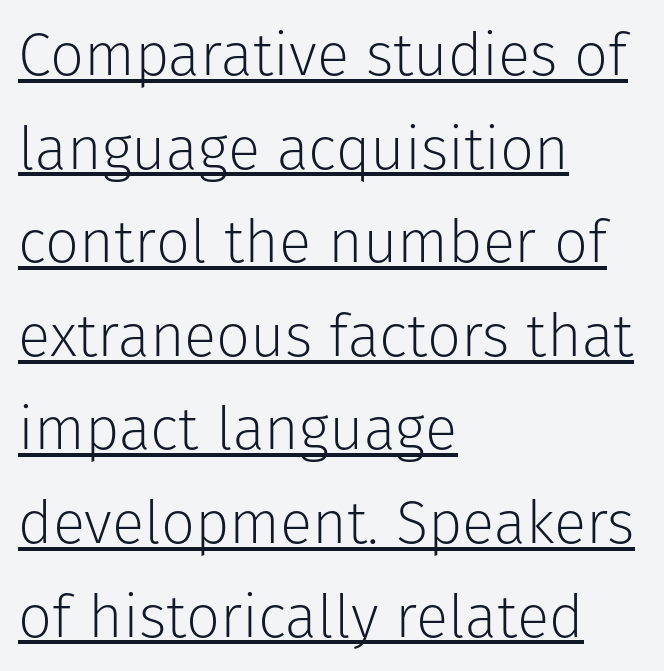
The image shows 60 px light sans-serif type, upright; set left-aligned, normal line spacing (1.56x), normal letter spacing, underlined; low stroke contrast and a medium x-height.
